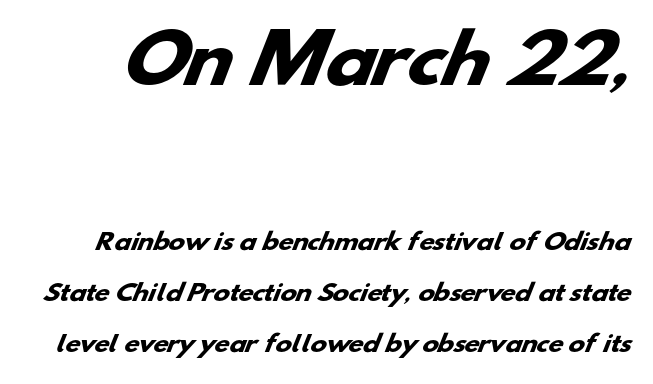
Q: Is the text bold? A: Yes.
Q: Is the typeface a serif or a sans-serif typeface? A: Sans-serif.
Q: Is the text underlined? A: No.
Q: Is the spacing between letters normal or unusually wide? A: Normal.
Q: Is the spacing between lines tight, normal or loose? A: Loose.
Q: Which block of text is set in a larger size, the first (top) or the second (bottom)? A: The first (top) one.
Q: Width (condensed, normal, or wide)? A: Wide.
Q: Stroke contrast? A: Low.
Q: x-height? A: Small.
Q: Monospaced? A: No.
